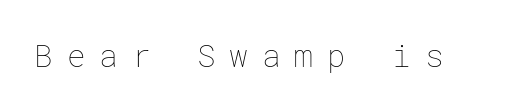
The image shows 31 px thin type, upright; set unusually wide letter spacing (+0.45 em), not underlined; low stroke contrast and a medium x-height.
